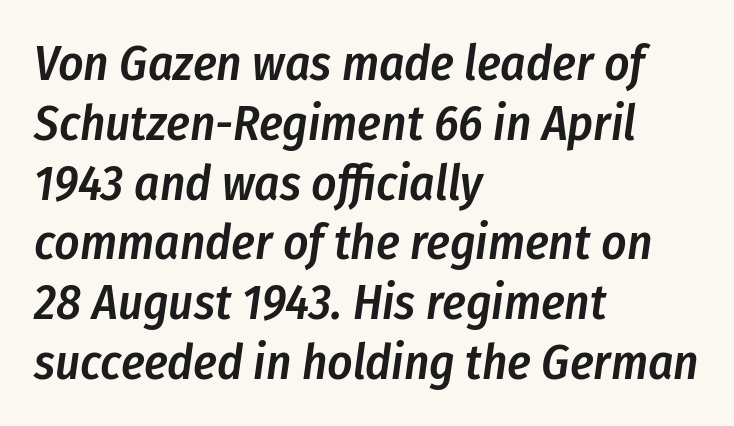
Q: Is the text bold? A: Semi-bold.
Q: Is the text italic (slanted)? A: Yes, it leans right by about 8 degrees.
Q: Is the text underlined? A: No.
Q: How is the paragraph aligned? A: Left-aligned.
Q: Is the spacing between letters normal or unusually wide? A: Normal.
Q: Width (condensed, normal, or wide)? A: Condensed.
Q: Stroke contrast? A: Low.
Q: x-height? A: Medium.
Q: Monospaced? A: No.
